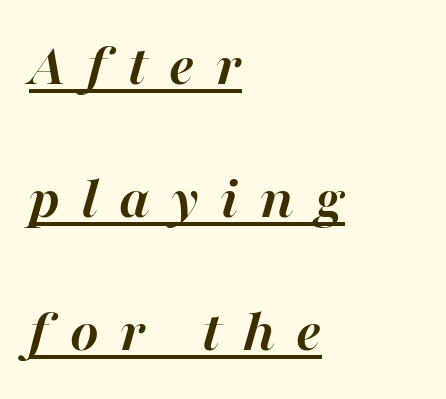
{"italic": "yes", "lean": "right", "slant_degrees": 16, "bold": "yes", "weight": "semibold", "width": "normal", "stroke_contrast": "high", "x_height": "medium", "monospaced": "no", "underline": "yes", "align": "left", "line_spacing": "loose", "line_spacing_ratio": 2.18, "letter_spacing": "wide", "letter_spacing_em": 0.35, "glyph_px": 61}
